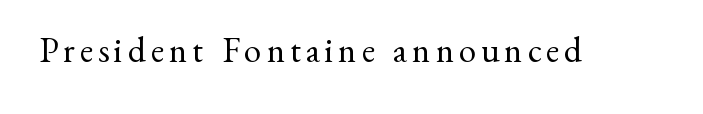
{"serif": "yes", "italic": "no", "bold": "no", "weight": "regular", "width": "normal", "stroke_contrast": "medium", "x_height": "small", "monospaced": "no", "underline": "no", "glyph_px": 35}
